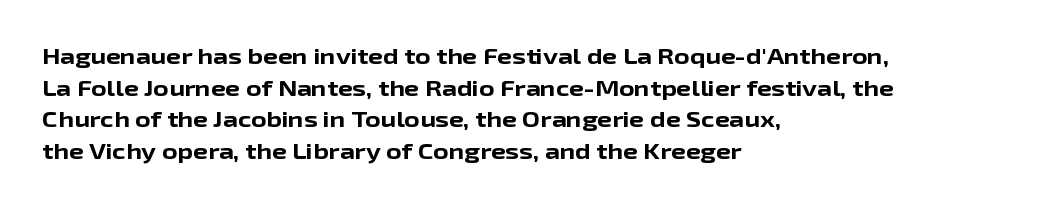
Q: Is the text bold? A: Yes.
Q: Is the text italic (slanted)? A: No, it is upright.
Q: Is the text underlined? A: No.
Q: How is the paragraph aligned? A: Left-aligned.
Q: Is the spacing between letters normal or unusually wide? A: Normal.
Q: Is the spacing between lines tight, normal or loose? A: Normal.
